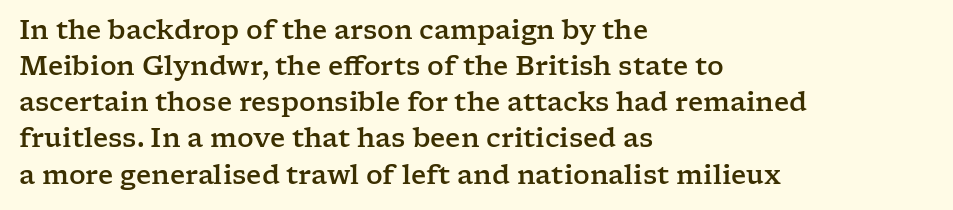
Q: Is the text italic (slanted)? A: No, it is upright.
Q: Is the text underlined? A: No.
Q: How is the paragraph aligned? A: Left-aligned.
Q: Is the spacing between letters normal or unusually wide? A: Normal.
Q: Is the spacing between lines tight, normal or loose? A: Normal.
